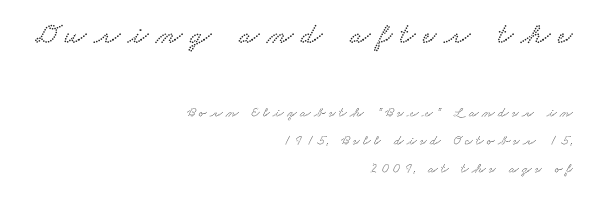
Q: Is the typeface a serif or a sans-serif typeface? A: Serif.
Q: Is the text underlined? A: No.
Q: How is the paragraph aligned? A: Right-aligned.
Q: Is the spacing between letters normal or unusually wide? A: Unusually wide.
Q: Is the spacing between lines tight, normal or loose? A: Loose.
Q: Which block of text is set in a larger size, the first (top) or the second (bottom)? A: The first (top) one.
Q: Width (condensed, normal, or wide)? A: Wide.
Q: Stroke contrast? A: Low.
Q: x-height? A: Small.
Q: Monospaced? A: No.
